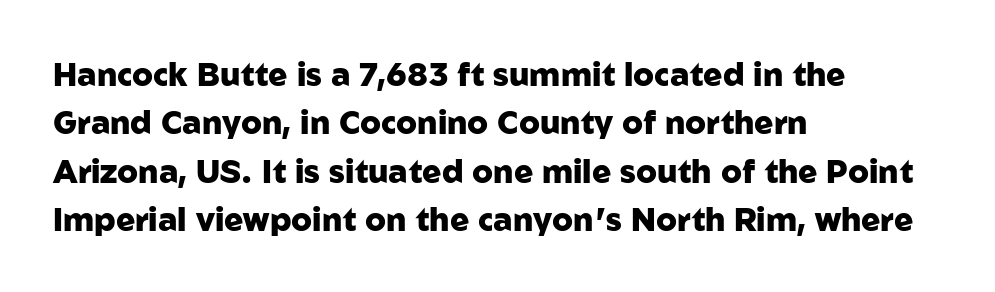
Q: Is the text bold? A: Yes.
Q: Is the text italic (slanted)? A: No, it is upright.
Q: Is the typeface a serif or a sans-serif typeface? A: Sans-serif.
Q: Is the text underlined? A: No.
Q: How is the paragraph aligned? A: Left-aligned.
Q: Is the spacing between letters normal or unusually wide? A: Normal.
Q: Is the spacing between lines tight, normal or loose? A: Normal.
Q: Width (condensed, normal, or wide)? A: Normal.
Q: Stroke contrast? A: Low.
Q: x-height? A: Medium.
Q: Monospaced? A: No.
